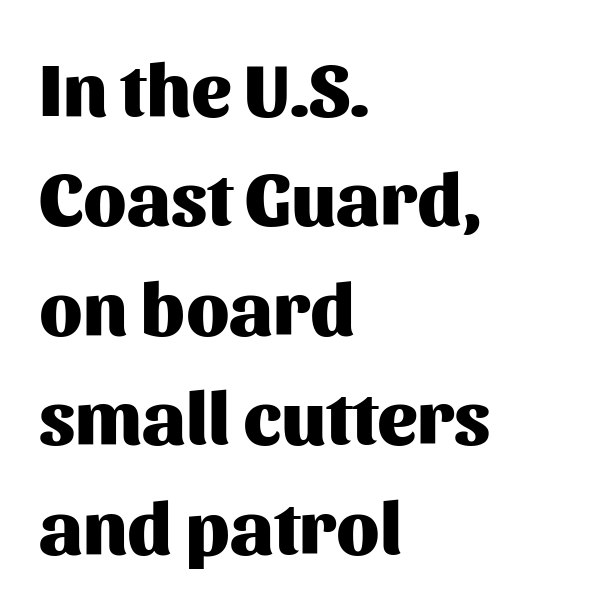
Q: Is the text bold? A: Yes.
Q: Is the text italic (slanted)? A: No, it is upright.
Q: Is the typeface a serif or a sans-serif typeface? A: Sans-serif.
Q: Is the text underlined? A: No.
Q: How is the paragraph aligned? A: Left-aligned.
Q: Is the spacing between letters normal or unusually wide? A: Normal.
Q: Is the spacing between lines tight, normal or loose? A: Normal.
Q: Width (condensed, normal, or wide)? A: Normal.
Q: Stroke contrast? A: Medium.
Q: x-height? A: Medium.
Q: Monospaced? A: No.
